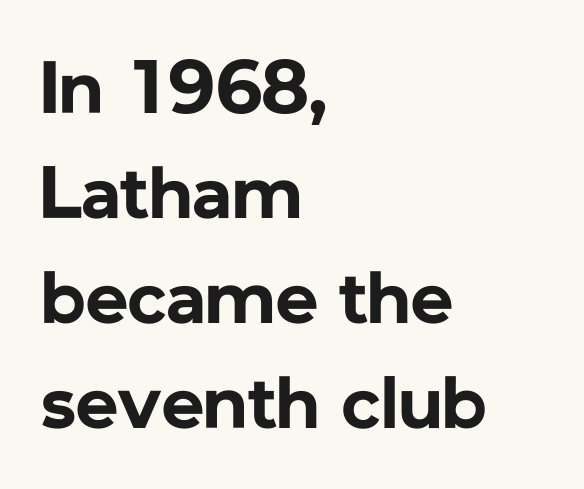
When letters stand straight like this, we call the style roman or upright. On the weight axis this lands at bold, roughly 700. The rendering keeps characters at their native spacing. Here the designer chose a conventional face with non-uniform glyph widths.
